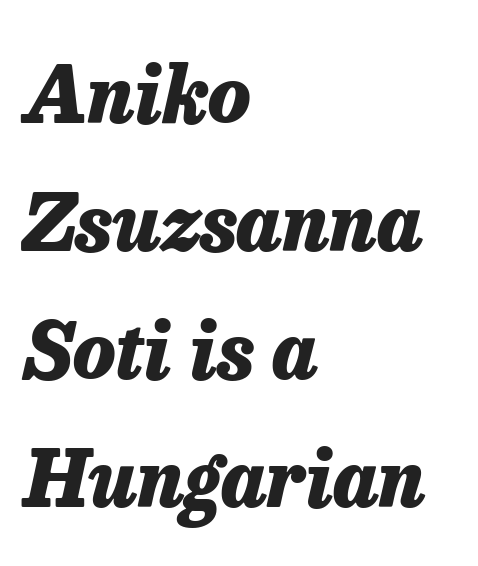
Is the type bold? Yes — the strokes are clearly thick and heavy. The glyphs look as if they've been sheared to an angle. The space directly below the letters is spotless. Character widths vary here, with narrow letters taking less room than wide ones. Interline gaps are of average width in this sample.
